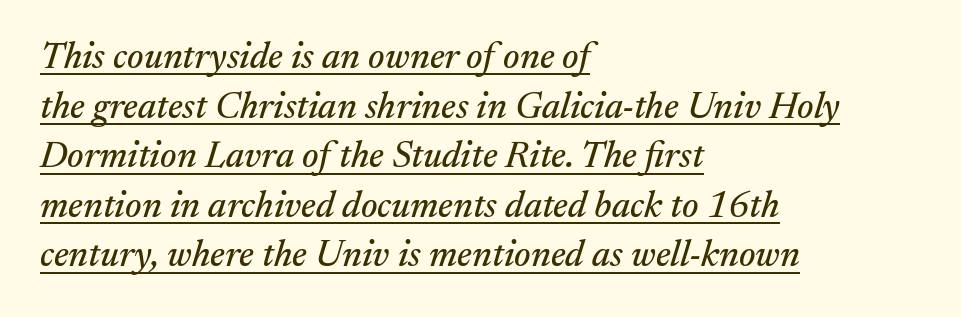
The image shows 37 px serif type, italic (leaning right); set left-aligned, normal line spacing (1.34x), normal letter spacing, underlined; medium stroke contrast and a medium x-height.
